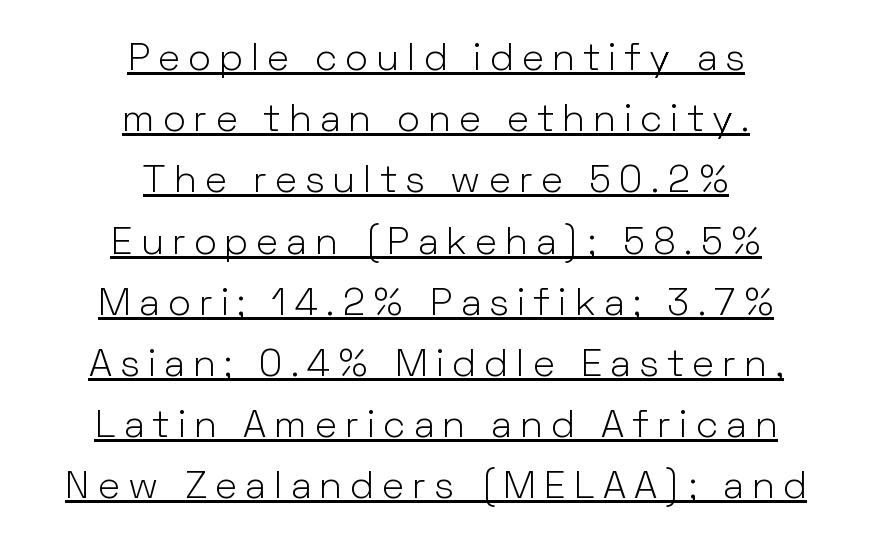
The image shows 38 px light sans-serif type, upright; set centered, normal line spacing (1.61x), unusually wide letter spacing (+0.22 em), underlined; low stroke contrast and a medium x-height.
